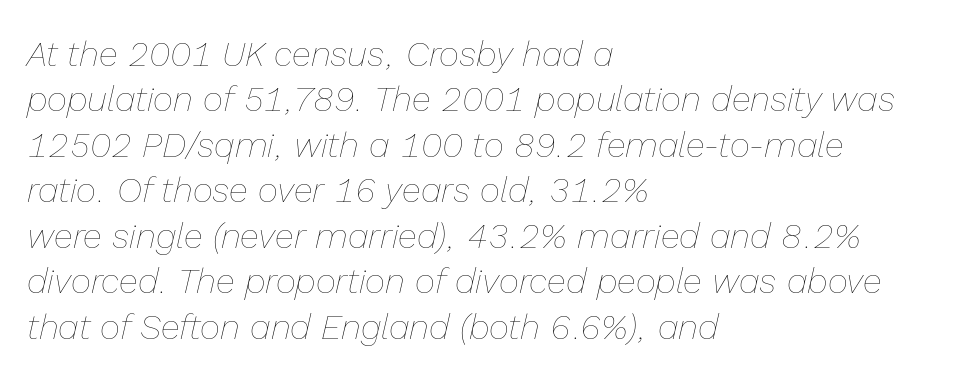
{"italic": "yes", "lean": "right", "slant_degrees": 13, "bold": "no", "weight": "thin", "width": "normal", "stroke_contrast": "low", "x_height": "medium", "monospaced": "no", "underline": "no", "align": "left", "line_spacing": "normal", "line_spacing_ratio": 1.3, "letter_spacing": "normal", "letter_spacing_em": 0.0, "glyph_px": 35}
